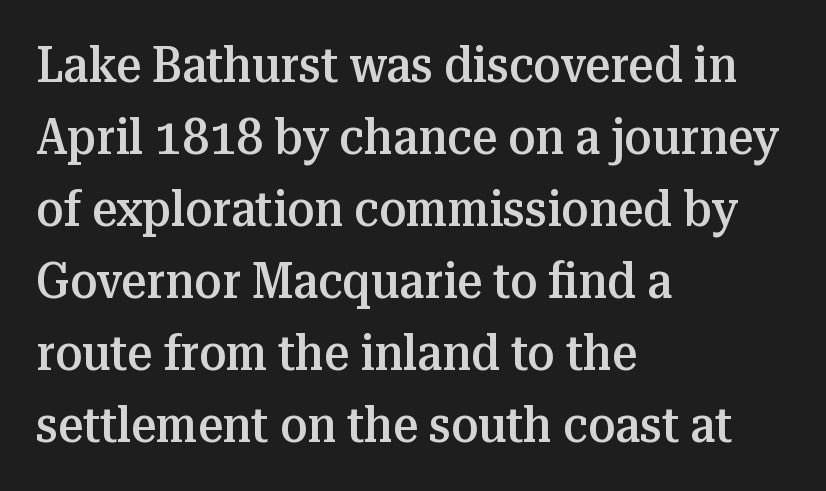
The image shows 49 px semibold serif type, upright; set left-aligned, normal line spacing (1.47x), normal letter spacing, not underlined; medium stroke contrast and a medium x-height.
